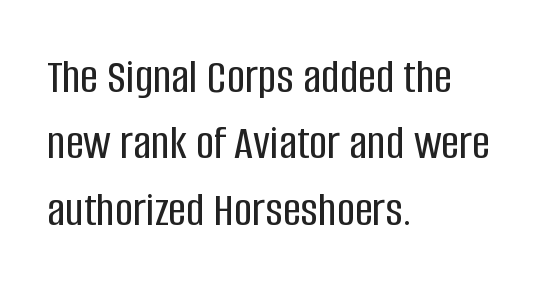
This is sans-serif lettering, the kind often seen on screens and signage. Nobody drew a line under any word here. Character widths vary here, with narrow letters taking less room than wide ones. These lines keep a tight, regular rhythm from letter to letter. The line-height multiplier appears to be the usual default. The compositor pushed each line to the left boundary.
